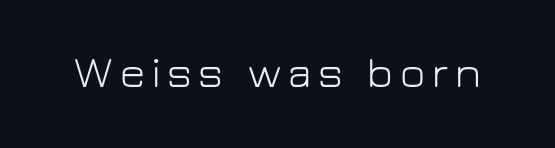
Stroke thickness stays within the range of a standard reading face or lighter. This rendering employs a face without finishing strokes, i.e., a sans-serif. Each letter keeps its own natural width here, so spacing adapts to shape. Notice how the stems are strictly vertical — no italics here.
